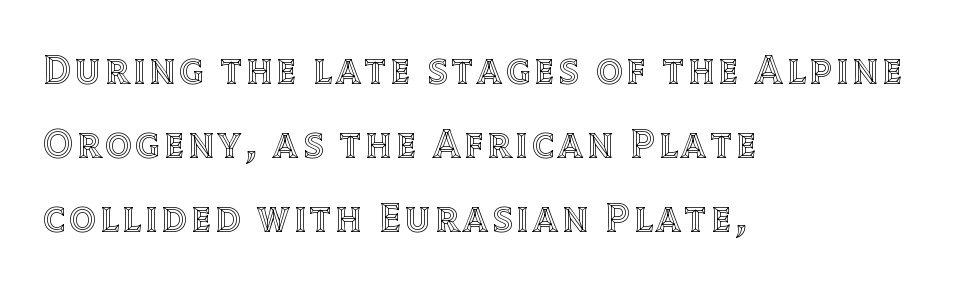
Do the letters lean? They stand straight. Reading down the block, your eye returns to a fixed left position each line. This sample has the flowing, uneven cadence of proportional lettering. The baseline area is clear.
